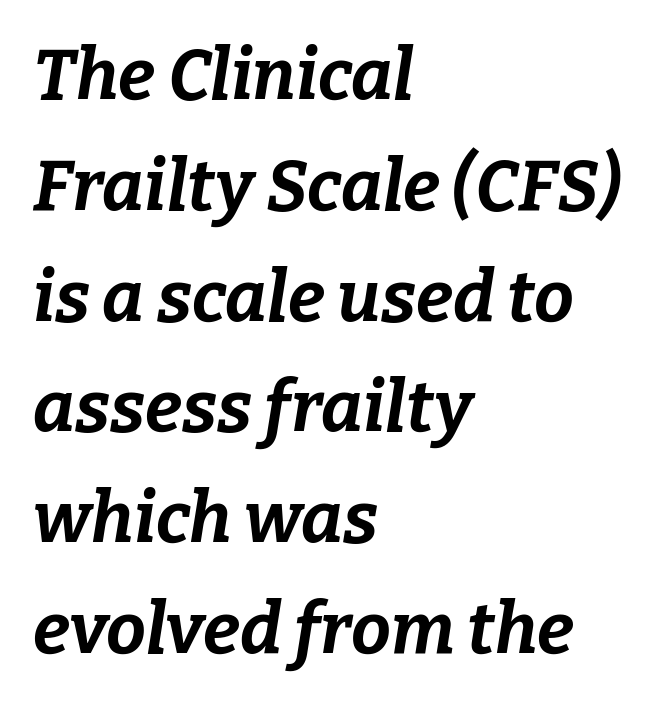
Q: Is the text bold? A: Yes.
Q: Is the text italic (slanted)? A: Yes, it leans right by about 9 degrees.
Q: Is the text underlined? A: No.
Q: How is the paragraph aligned? A: Left-aligned.
Q: Is the spacing between letters normal or unusually wide? A: Normal.
Q: Is the spacing between lines tight, normal or loose? A: Normal.
Q: Width (condensed, normal, or wide)? A: Normal.
Q: Stroke contrast? A: Low.
Q: x-height? A: Medium.
Q: Monospaced? A: No.
